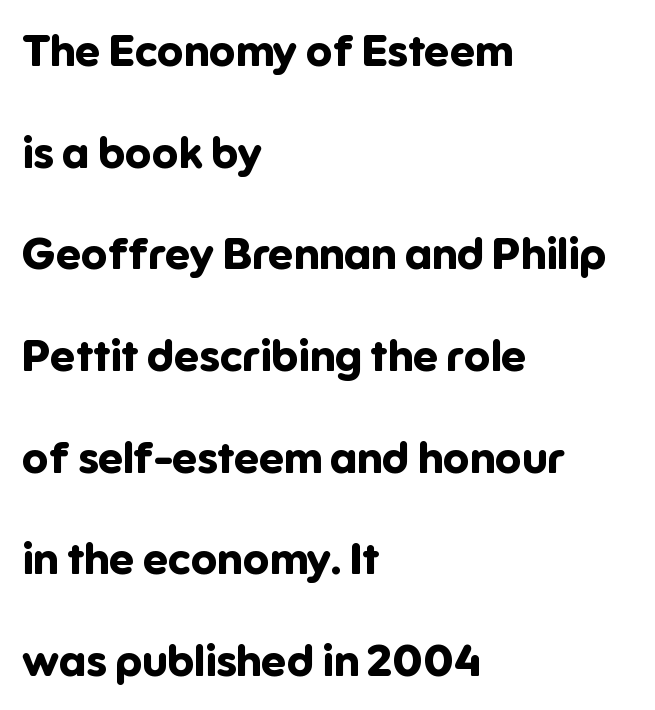
{"serif": "no", "italic": "no", "bold": "yes", "weight": "bold", "width": "normal", "stroke_contrast": "low", "x_height": "medium", "monospaced": "no", "underline": "no", "align": "left", "line_spacing": "loose", "line_spacing_ratio": 2.31, "letter_spacing": "normal", "letter_spacing_em": 0.0, "glyph_px": 44}
